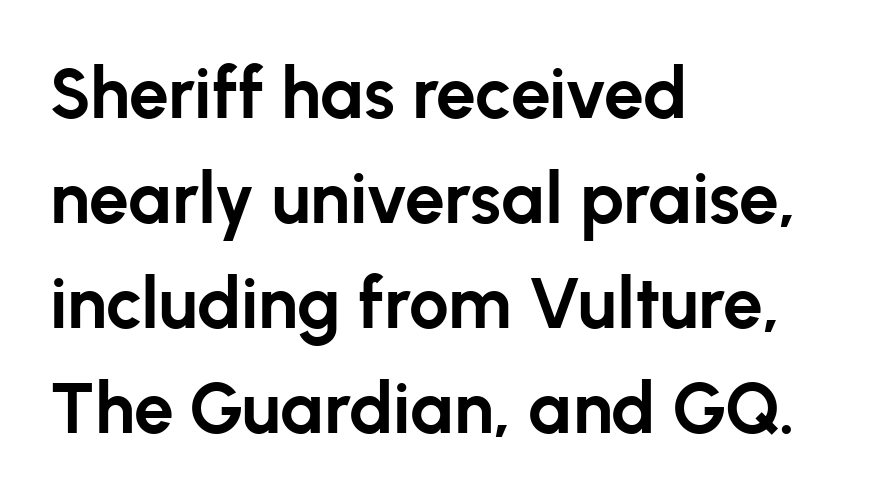
The image shows 71 px bold sans-serif type, upright; set left-aligned, normal line spacing (1.48x), normal letter spacing, not underlined; low stroke contrast and a medium x-height.
